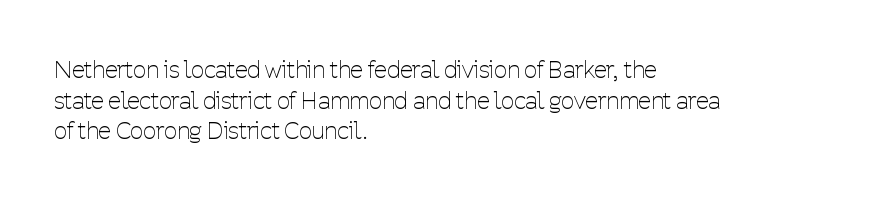
Q: Is the text bold? A: No.
Q: Is the text italic (slanted)? A: No, it is upright.
Q: Is the text underlined? A: No.
Q: How is the paragraph aligned? A: Left-aligned.
Q: Is the spacing between letters normal or unusually wide? A: Normal.
Q: Is the spacing between lines tight, normal or loose? A: Normal.
